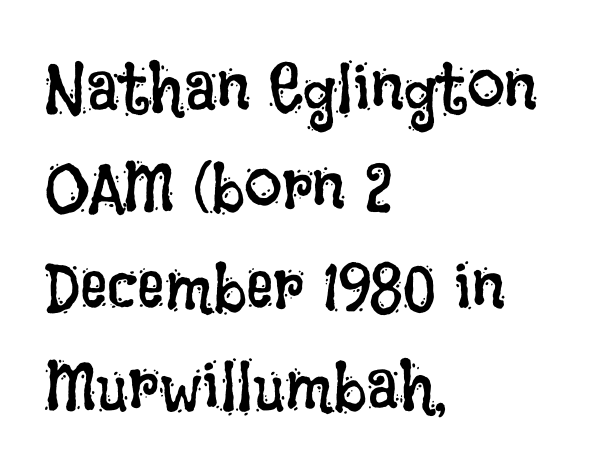
Q: Is the text bold? A: No.
Q: Is the text italic (slanted)? A: No, it is upright.
Q: Is the text underlined? A: No.
Q: How is the paragraph aligned? A: Left-aligned.
Q: Is the spacing between letters normal or unusually wide? A: Normal.
Q: Is the spacing between lines tight, normal or loose? A: Normal.
Q: Width (condensed, normal, or wide)? A: Condensed.
Q: Stroke contrast? A: Low.
Q: x-height? A: Large.
Q: Monospaced? A: No.
